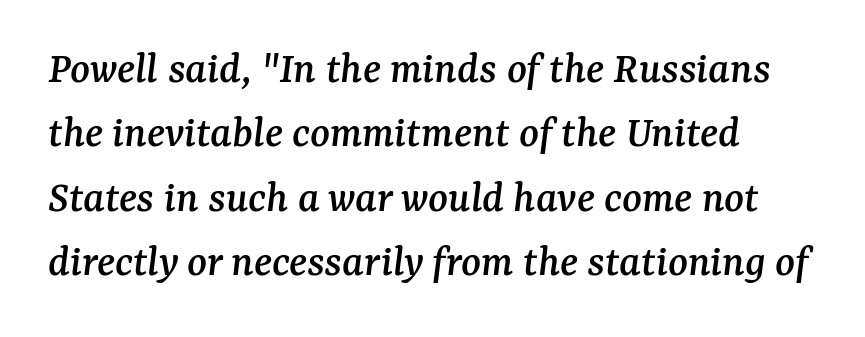
A bare baseline throughout the passage. Leftover space on each line is placed entirely after the last word. This is serif lettering, the kind often seen in printed books. Slant detected: the letters are inclined. The line-height multiplier appears to be the usual default.
